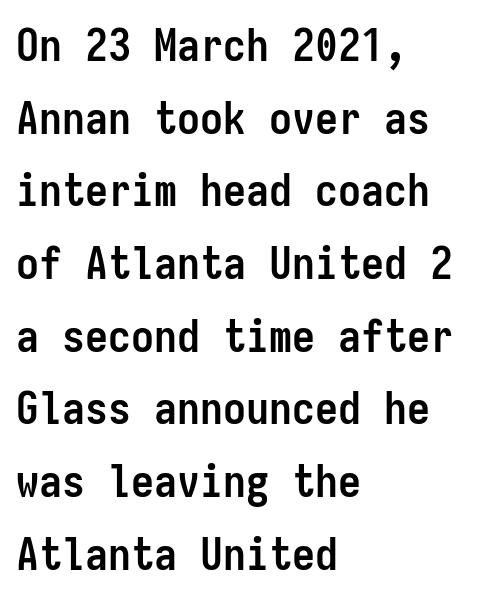
The image shows 46 px semibold, condensed sans-serif type, upright, monospaced; set left-aligned, normal line spacing (1.58x), normal letter spacing, not underlined; low stroke contrast and a medium x-height.
